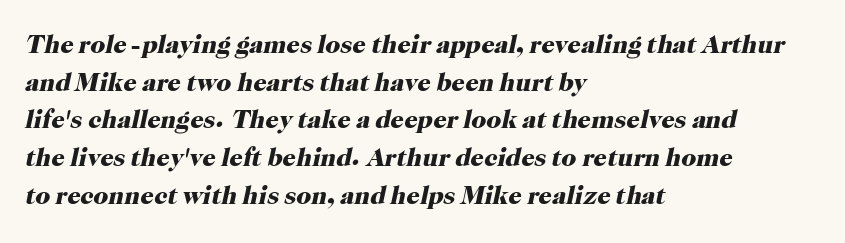
{"italic": "yes", "lean": "right", "slant_degrees": 12, "bold": "yes", "underline": "no", "align": "left", "line_spacing": "normal", "line_spacing_ratio": 1.45, "letter_spacing": "normal", "letter_spacing_em": 0.0, "glyph_px": 26}
